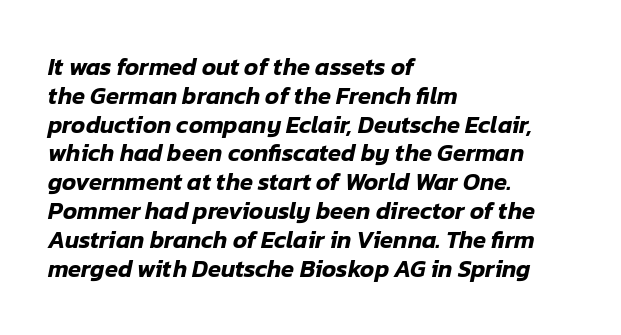
Q: Is the text italic (slanted)? A: Yes, it leans right by about 12 degrees.
Q: Is the text underlined? A: No.
Q: How is the paragraph aligned? A: Left-aligned.
Q: Is the spacing between letters normal or unusually wide? A: Normal.
